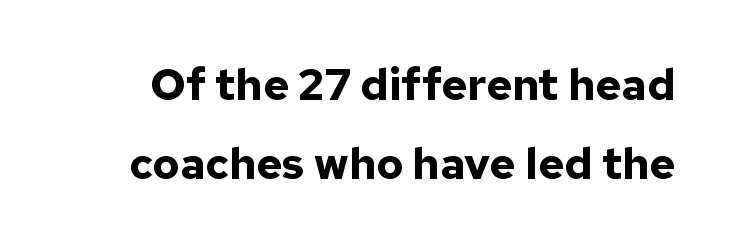
{"serif": "no", "italic": "no", "bold": "yes", "weight": "bold", "width": "normal", "stroke_contrast": "low", "x_height": "medium", "monospaced": "no", "underline": "no", "line_spacing_ratio": 1.79, "letter_spacing": "normal", "letter_spacing_em": 0.0, "glyph_px": 44}
